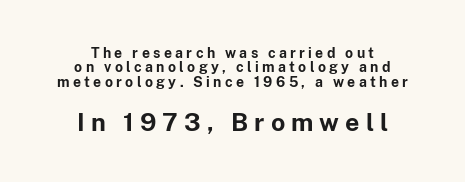
Q: Is the text bold? A: Yes.
Q: Is the text italic (slanted)? A: No, it is upright.
Q: Is the text underlined? A: No.
Q: How is the paragraph aligned? A: Centered.
Q: Is the spacing between letters normal or unusually wide? A: Unusually wide.
Q: Is the spacing between lines tight, normal or loose? A: Tight.
Q: Which block of text is set in a larger size, the first (top) or the second (bottom)? A: The second (bottom) one.
